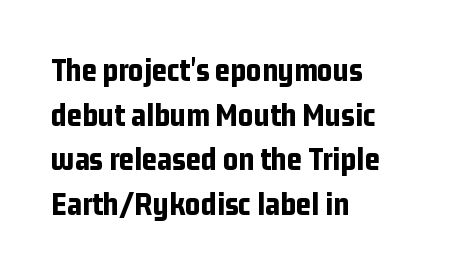
{"serif": "no", "italic": "no", "bold": "yes", "weight": "bold", "width": "condensed", "stroke_contrast": "low", "x_height": "medium", "monospaced": "no", "underline": "no", "align": "left", "line_spacing": "normal", "line_spacing_ratio": 1.35, "letter_spacing": "normal", "letter_spacing_em": 0.0, "glyph_px": 33}
